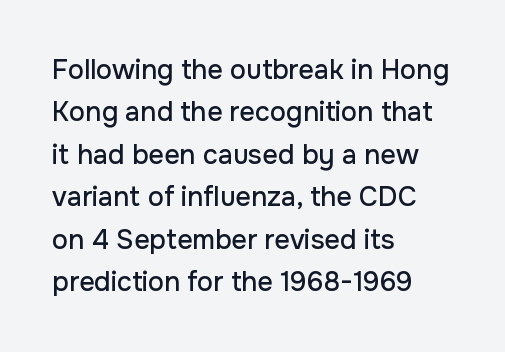
The image shows 27 px text type, upright; set left-aligned, normal line spacing (1.57x), normal letter spacing, not underlined.
